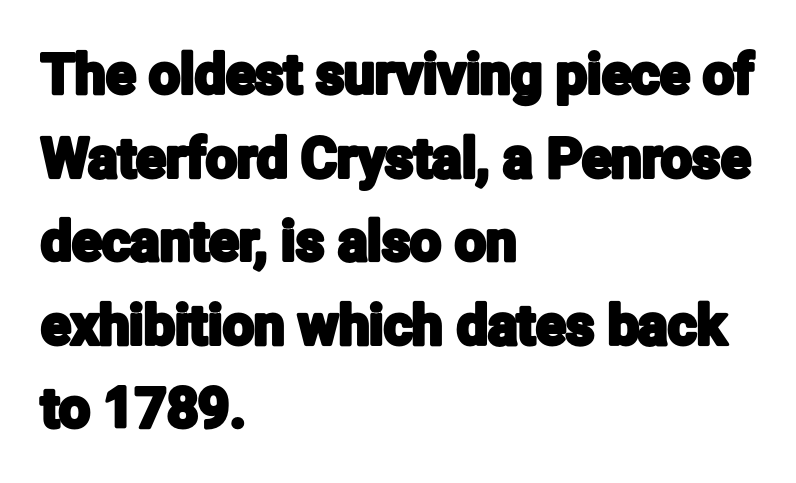
{"serif": "no", "italic": "no", "width": "condensed", "stroke_contrast": "low", "x_height": "medium", "monospaced": "no", "underline": "no", "align": "left", "line_spacing": "normal", "line_spacing_ratio": 1.52, "letter_spacing": "normal", "letter_spacing_em": 0.0, "glyph_px": 55}
